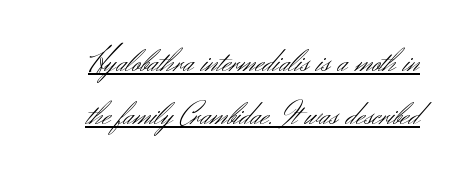
Quick note: interline space is typical. Do the characters align in a grid? No, the font is proportional. What kind of face is this? One without serifs — a sans. The letters sit at their default tracking, neither squeezed nor spread. Compared with undecorated copy, this sample adds a rule below the words.
